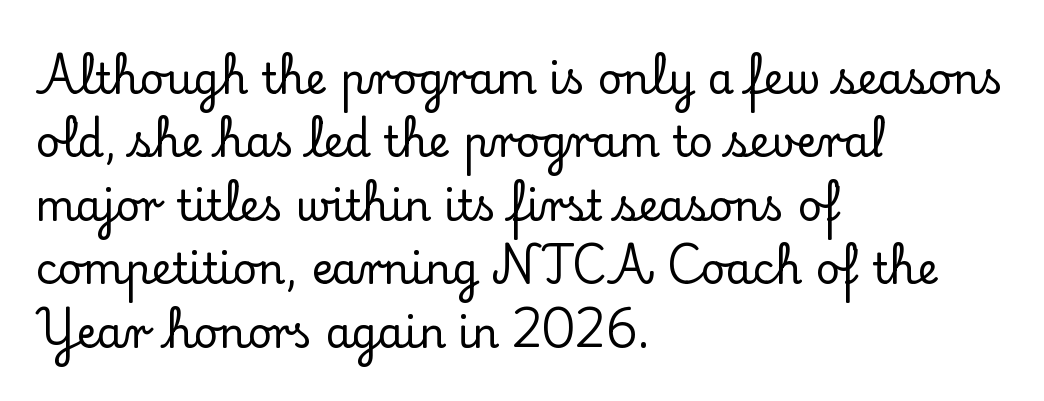
{"serif": "yes", "italic": "no", "width": "normal", "stroke_contrast": "low", "x_height": "small", "monospaced": "no", "underline": "no", "align": "left", "line_spacing": "normal", "line_spacing_ratio": 1.51, "letter_spacing": "normal", "letter_spacing_em": 0.0, "glyph_px": 42}
